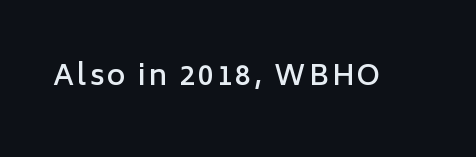
Q: Is the text bold? A: Semi-bold.
Q: Is the text italic (slanted)? A: No, it is upright.
Q: Is the typeface a serif or a sans-serif typeface? A: Sans-serif.
Q: Is the text underlined? A: No.
Q: Width (condensed, normal, or wide)? A: Normal.
Q: Stroke contrast? A: Low.
Q: x-height? A: Medium.
Q: Monospaced? A: No.
